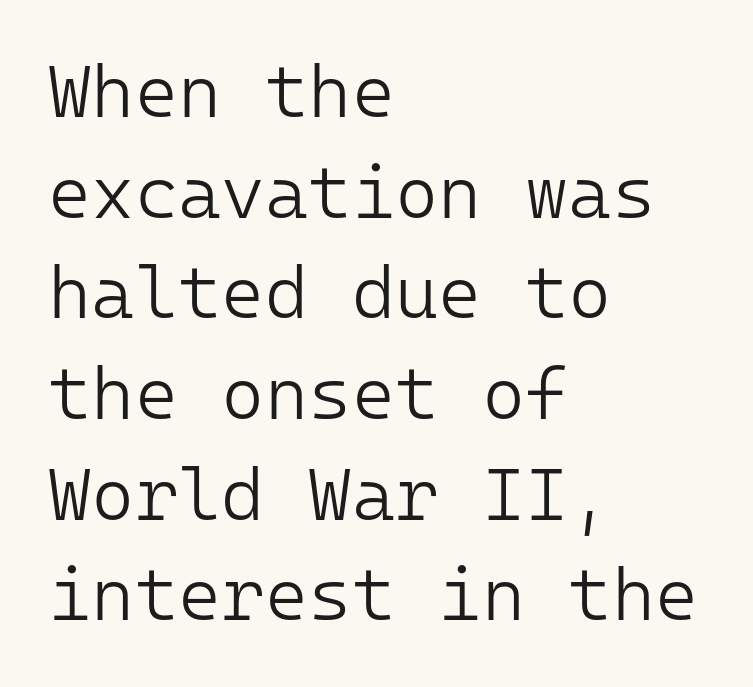
No letter is thick-stroked: the sample isn't bold. Only glyphs here, with clear space below each row. This is roman type, the default non-slanted kind. Leading matches the norm, producing a regular column. The letters carry no serifs — their stems end cleanly without finishing strokes. These lines are rendered in a fixed-pitch font.
